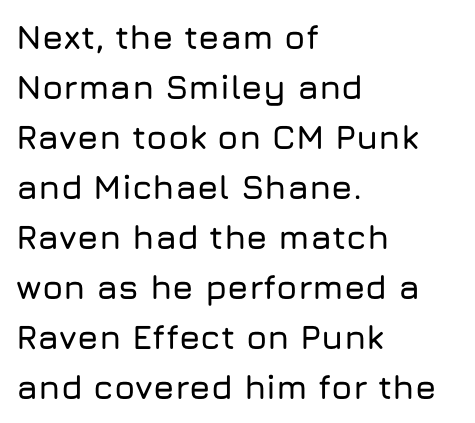
Q: Is the text italic (slanted)? A: No, it is upright.
Q: Is the typeface a serif or a sans-serif typeface? A: Sans-serif.
Q: Is the text underlined? A: No.
Q: How is the paragraph aligned? A: Left-aligned.
Q: Is the spacing between letters normal or unusually wide? A: Normal.
Q: Is the spacing between lines tight, normal or loose? A: Normal.
Q: Width (condensed, normal, or wide)? A: Normal.
Q: Stroke contrast? A: Low.
Q: x-height? A: Medium.
Q: Monospaced? A: No.
